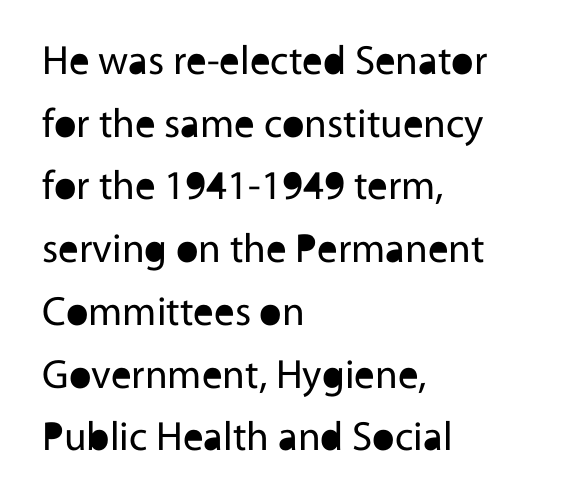
The image shows 41 px regular-weight sans-serif type, upright; set left-aligned, normal line spacing (1.53x), normal letter spacing, not underlined; a medium x-height.
